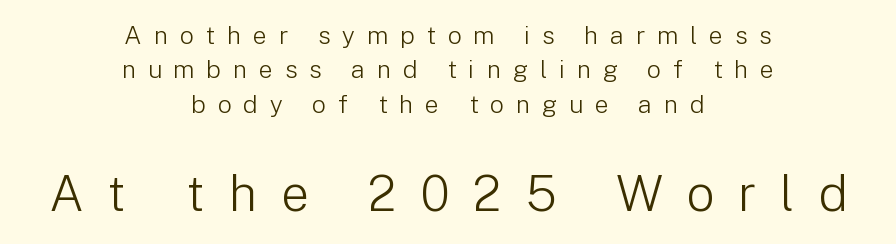
Spacing verdict: proportional, widths tailored to each character. Descenders hang freely into open space. Each stroke keeps to a modest, everyday thickness or less. The line-height multiplier appears to be the usual default.
